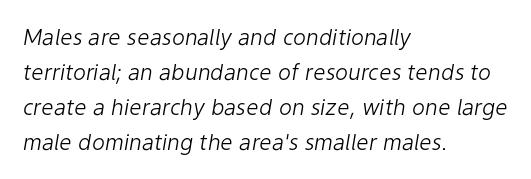
The letters sit at their default tracking, neither squeezed nor spread. Italic? Definitely — the glyphs are oblique. Lines of text with bare space underneath. The font sits on the lighter half of the weight spectrum, regular included. Left-aligned paragraph, ragged on the right.
